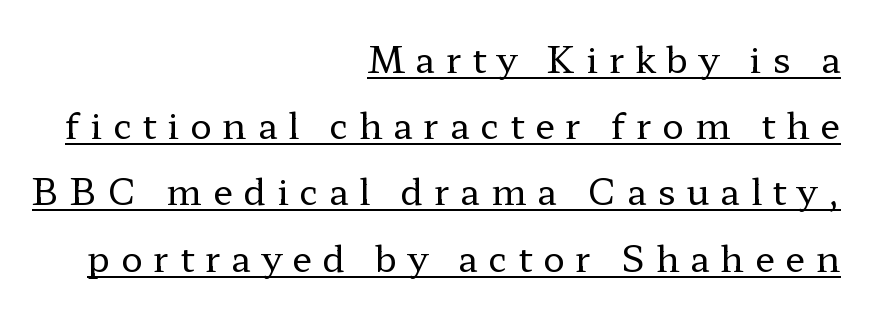
Q: Is the text bold? A: No.
Q: Is the text italic (slanted)? A: No, it is upright.
Q: Is the typeface a serif or a sans-serif typeface? A: Serif.
Q: Is the text underlined? A: Yes.
Q: How is the paragraph aligned? A: Right-aligned.
Q: Is the spacing between letters normal or unusually wide? A: Unusually wide.
Q: Width (condensed, normal, or wide)? A: Wide.
Q: Stroke contrast? A: Low.
Q: x-height? A: Medium.
Q: Monospaced? A: No.
